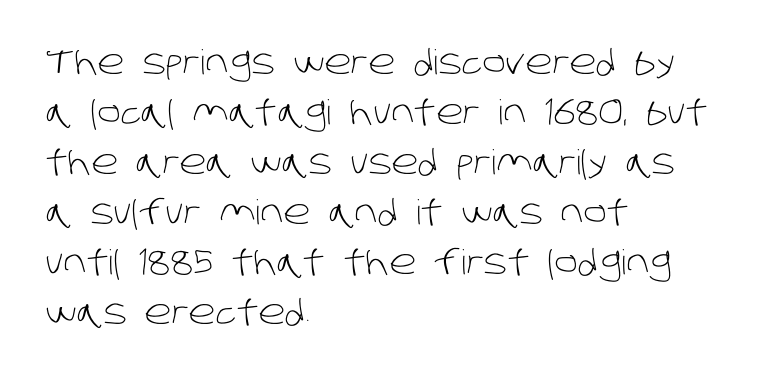
The image shows 34 px light sans-serif type; set left-aligned, normal line spacing (1.47x), normal letter spacing, not underlined; low stroke contrast and a large x-height.
